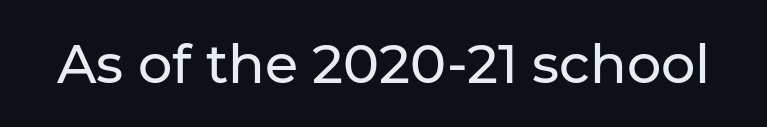
{"serif": "no", "italic": "no", "width": "normal", "stroke_contrast": "low", "x_height": "medium", "monospaced": "no", "underline": "no", "letter_spacing": "normal", "letter_spacing_em": 0.0, "glyph_px": 54}
